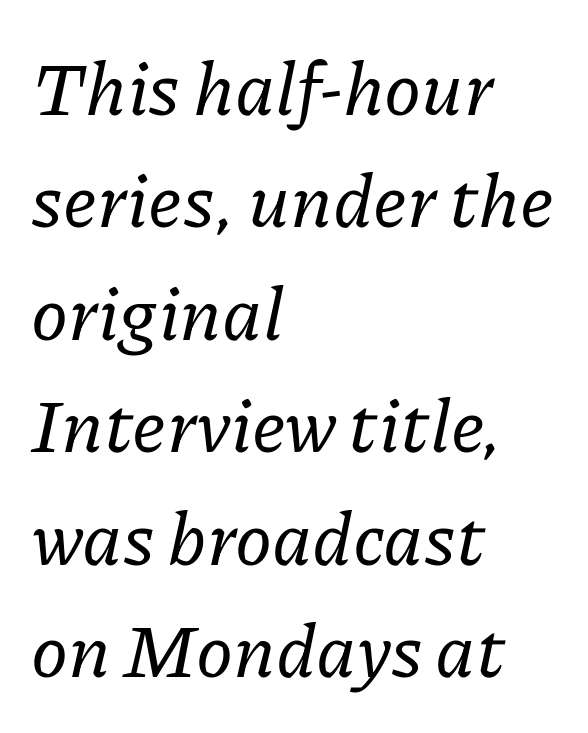
Look at the bottom of the vertical strokes: they flare into serifs here. Each letter keeps its own natural width here, so spacing adapts to shape. No word sits above an underline. Vertical spacing — default.
